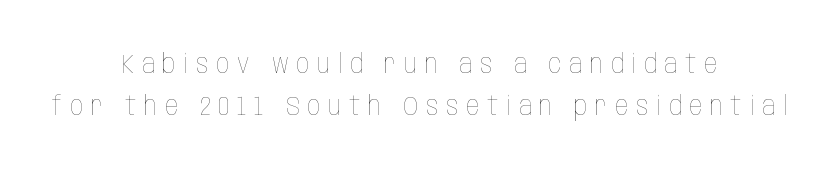
{"italic": "no", "bold": "no", "underline": "no", "align": "center", "line_spacing": "normal", "line_spacing_ratio": 1.63, "letter_spacing": "wide", "letter_spacing_em": 0.3, "glyph_px": 26}
